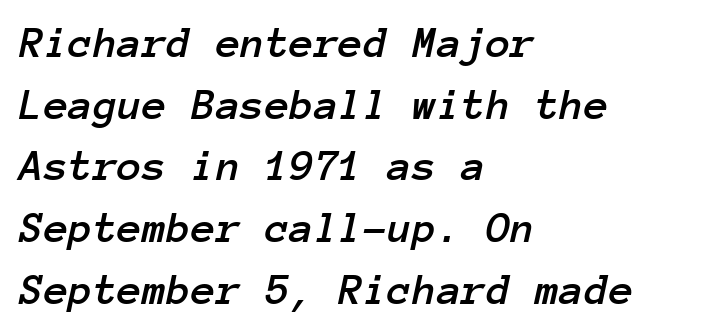
{"italic": "yes", "lean": "right", "slant_degrees": 12, "width": "normal", "stroke_contrast": "low", "x_height": "medium", "monospaced": "yes", "underline": "no", "align": "left", "line_spacing": "normal", "line_spacing_ratio": 1.37, "letter_spacing": "normal", "letter_spacing_em": 0.0, "glyph_px": 45}
